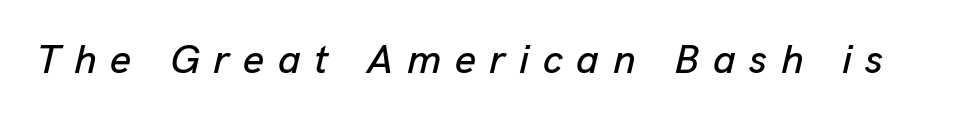
{"italic": "yes", "lean": "right", "slant_degrees": 13, "width": "normal", "stroke_contrast": "low", "x_height": "medium", "monospaced": "no", "underline": "no", "letter_spacing": "wide", "letter_spacing_em": 0.33, "glyph_px": 41}
